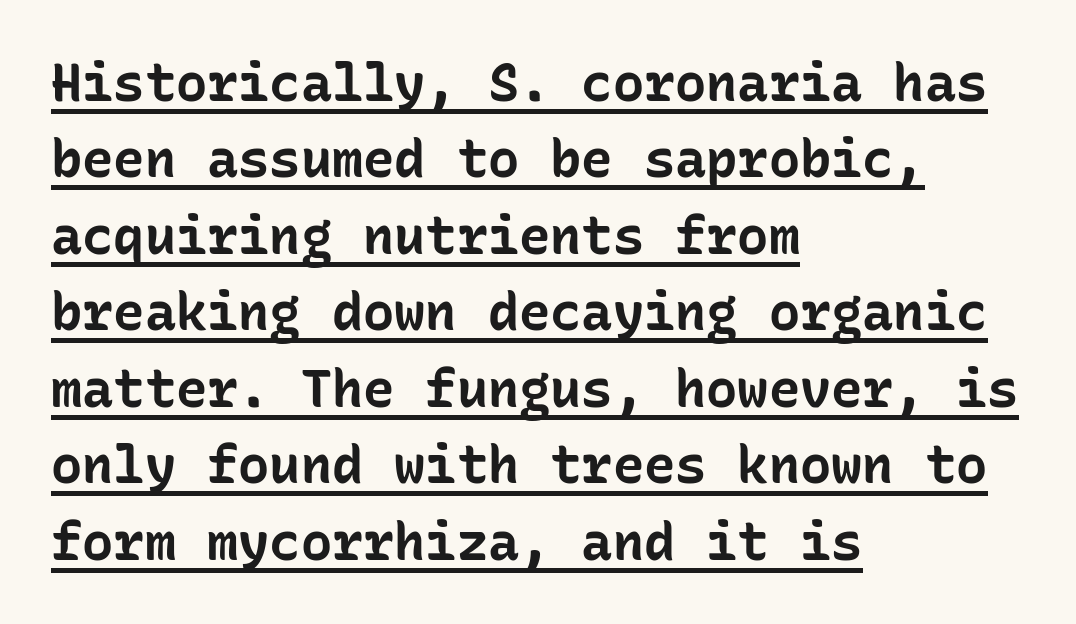
Q: Is the text bold? A: Yes.
Q: Is the text italic (slanted)? A: No, it is upright.
Q: Is the typeface a serif or a sans-serif typeface? A: Sans-serif.
Q: Is the text underlined? A: Yes.
Q: How is the paragraph aligned? A: Left-aligned.
Q: Is the spacing between letters normal or unusually wide? A: Normal.
Q: Is the spacing between lines tight, normal or loose? A: Normal.
Q: Width (condensed, normal, or wide)? A: Normal.
Q: Stroke contrast? A: Low.
Q: x-height? A: Medium.
Q: Monospaced? A: Yes.
